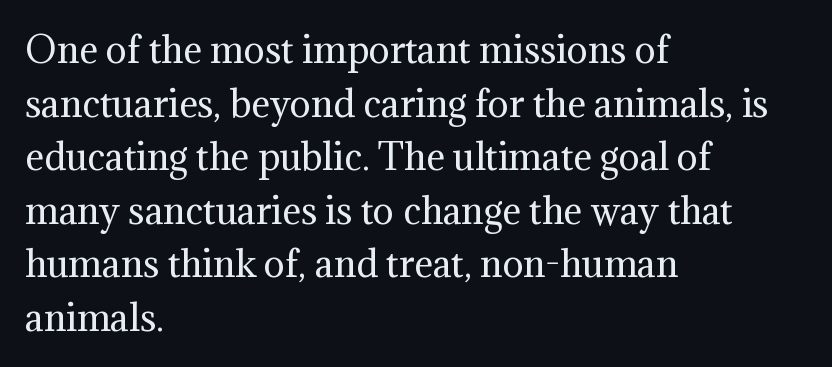
What's the leading like? Ordinary, nothing unusual. Weight: in the light-to-regular range. Casual observation: everything's shoved over to the left. Underline: absent. Here the glyphs are tracked normally, forming tight word shapes.
